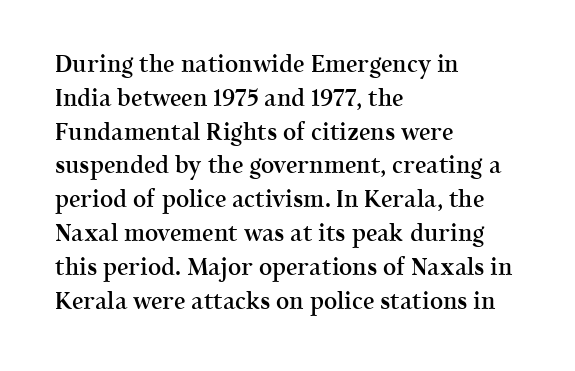
{"italic": "no", "bold": "semi", "underline": "no", "align": "left", "line_spacing": "normal", "line_spacing_ratio": 1.47, "letter_spacing": "normal", "letter_spacing_em": 0.0, "glyph_px": 23}
